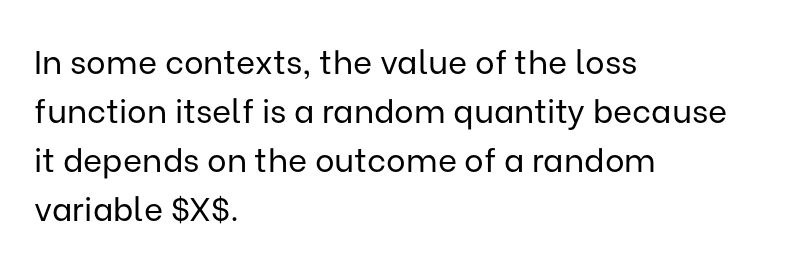
Observe the absence of serifs on each vertical stroke in this sample. Think of a printed novel: that variable character pitch is what you see here. The lines are quadded left. Here the glyphs are tracked normally, forming tight word shapes. Caption: face not bold, strokes unweighted.
